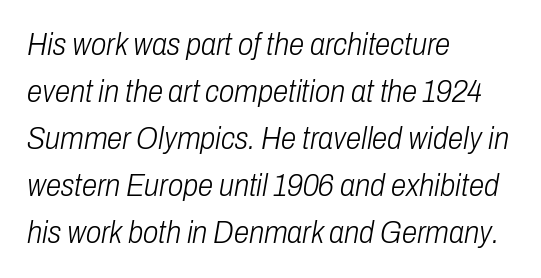
Q: Is the text bold? A: No.
Q: Is the text italic (slanted)? A: Yes, it leans right by about 10 degrees.
Q: Is the text underlined? A: No.
Q: How is the paragraph aligned? A: Left-aligned.
Q: Is the spacing between letters normal or unusually wide? A: Normal.
Q: Is the spacing between lines tight, normal or loose? A: Normal.
Q: Width (condensed, normal, or wide)? A: Condensed.
Q: Stroke contrast? A: Low.
Q: x-height? A: Medium.
Q: Monospaced? A: No.
